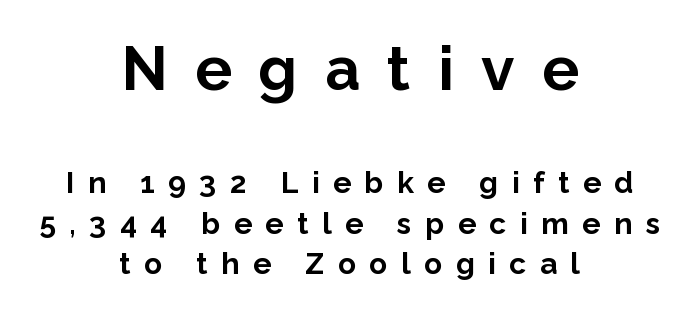
Q: Is the text bold? A: Yes.
Q: Is the text italic (slanted)? A: No, it is upright.
Q: Is the typeface a serif or a sans-serif typeface? A: Sans-serif.
Q: Is the text underlined? A: No.
Q: How is the paragraph aligned? A: Centered.
Q: Is the spacing between letters normal or unusually wide? A: Unusually wide.
Q: Is the spacing between lines tight, normal or loose? A: Normal.
Q: Which block of text is set in a larger size, the first (top) or the second (bottom)? A: The first (top) one.
Q: Width (condensed, normal, or wide)? A: Normal.
Q: Stroke contrast? A: Low.
Q: x-height? A: Medium.
Q: Monospaced? A: No.
